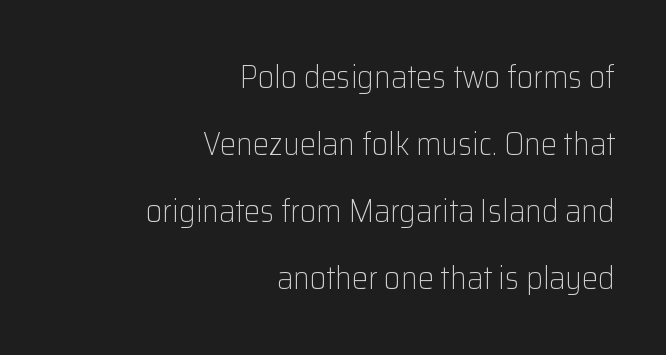
The image shows 32 px light sans-serif type, upright; set right-aligned, loose line spacing (2.09x), normal letter spacing, not underlined; low stroke contrast and a medium x-height.
